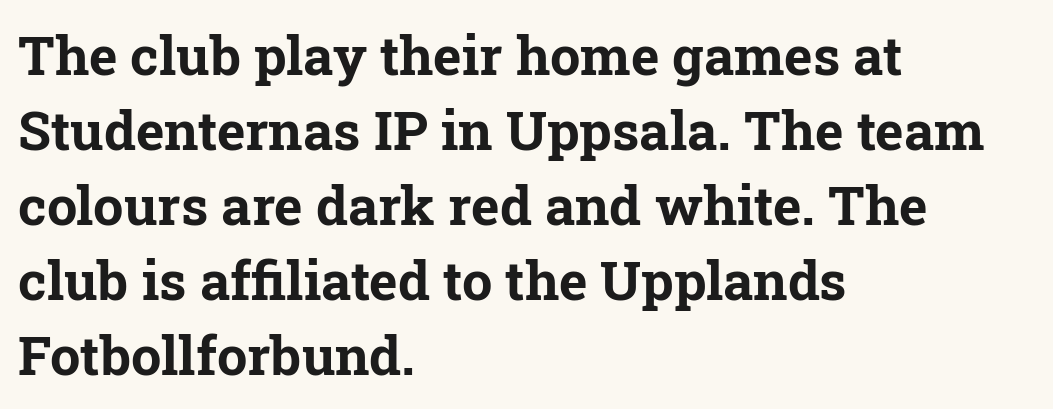
{"serif": "yes", "italic": "no", "bold": "yes", "weight": "bold", "width": "normal", "stroke_contrast": "low", "x_height": "medium", "monospaced": "no", "underline": "no", "align": "left", "line_spacing": "normal", "line_spacing_ratio": 1.39, "letter_spacing": "normal", "letter_spacing_em": 0.0, "glyph_px": 54}
